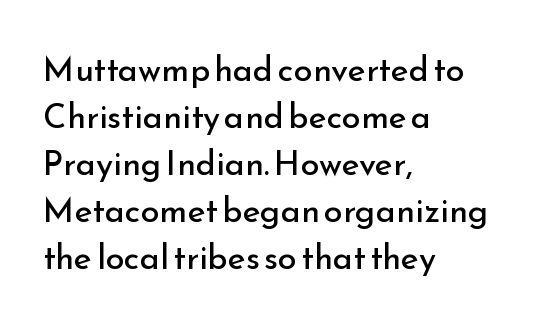
The text block is weighted toward the left margin, trailing off unevenly rightward. Rule under the text: the space is simply empty. Think standard paragraph weight, or any step lighter than that. Italic? Not at all — the glyphs are vertical. The type family on display is of the sans-serif kind.
